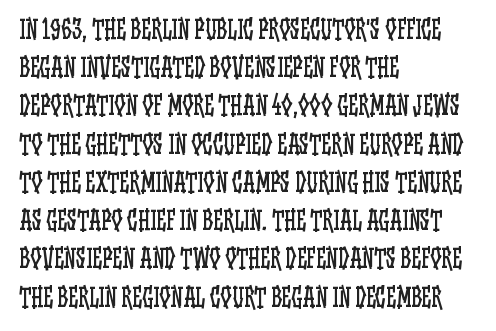
The image shows 25 px text type, upright; set left-aligned, normal line spacing (1.53x), normal letter spacing, not underlined.
